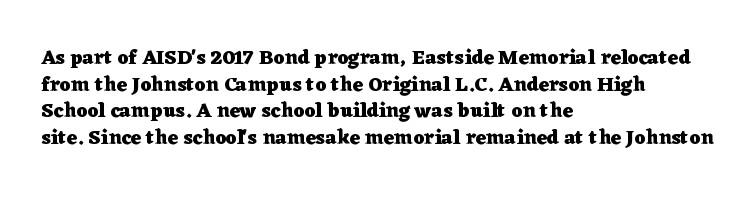
Q: Is the text bold? A: Yes.
Q: Is the text italic (slanted)? A: No, it is upright.
Q: Is the text underlined? A: No.
Q: How is the paragraph aligned? A: Left-aligned.
Q: Is the spacing between letters normal or unusually wide? A: Normal.
Q: Is the spacing between lines tight, normal or loose? A: Normal.
